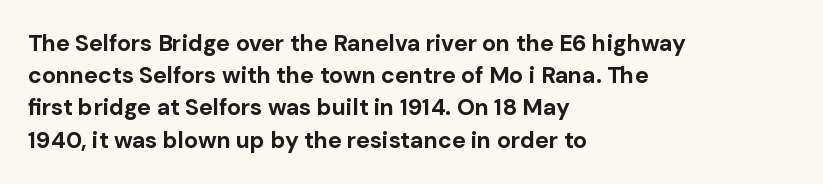
Teacher's note: observe the even left margin — that is flush-left alignment. Tracking here is standard; glyphs follow each other at the usual distance. Horizontal bands of white between lines are of average thickness. Is the type bold? Yes — the strokes are clearly thick and heavy. This is the regular roman posture of the typeface.
